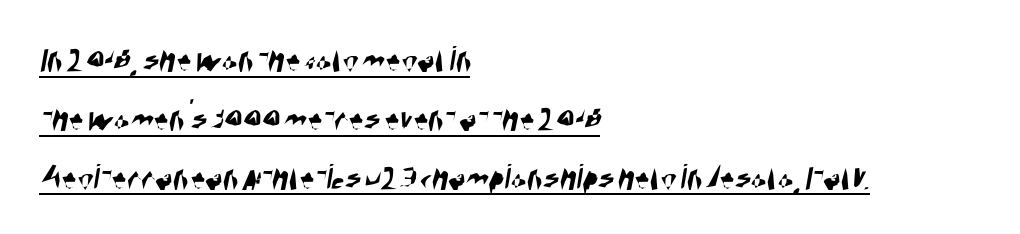
The image shows 37 px condensed sans-serif type; set left-aligned, normal line spacing (1.59x), normal letter spacing, underlined; high stroke contrast and a large x-height.
